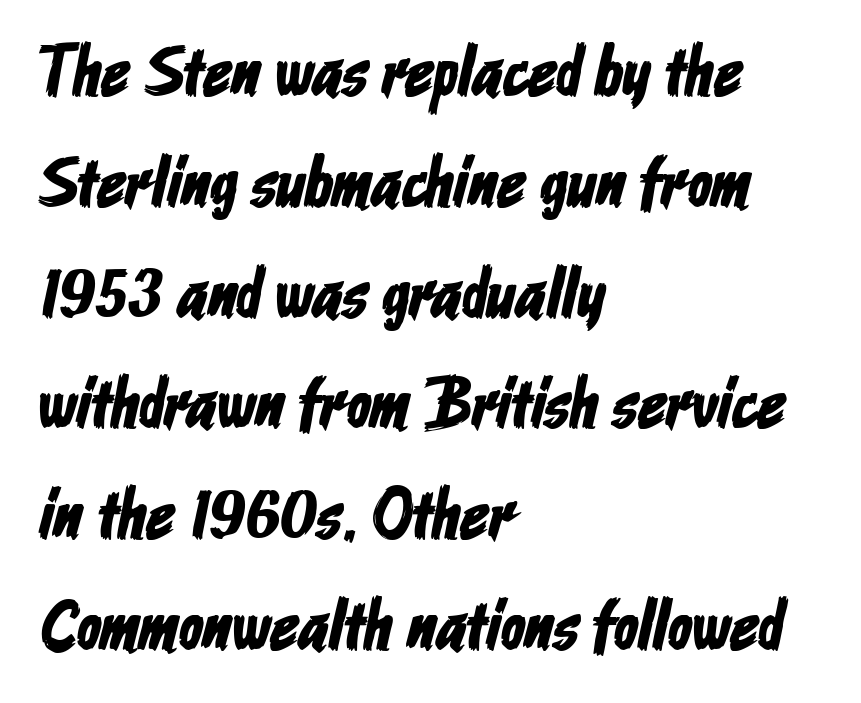
The image shows 71 px condensed sans-serif type; set left-aligned, normal line spacing (1.56x), normal letter spacing, not underlined; low stroke contrast and a medium x-height.
